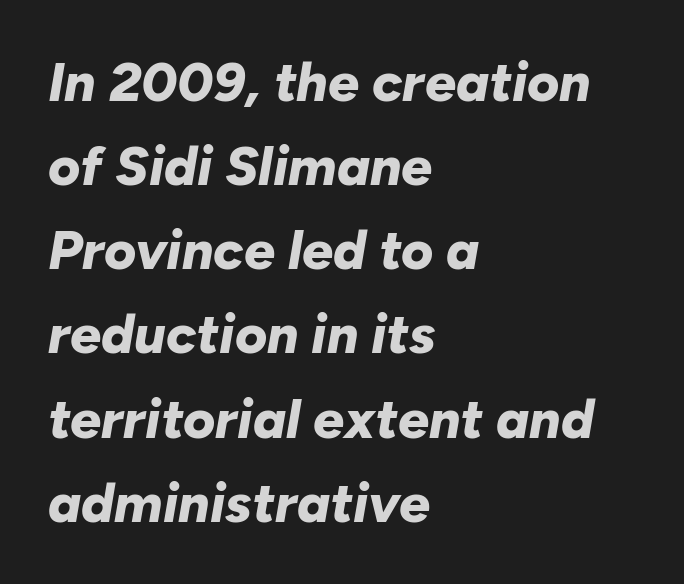
Compared with typical paragraphs, the rows here are spaced about the same. Spacing between characters is what you'd get straight out of the box. Every character sits at an angle, as italics do. Unmarked baselines from the first word to the last. Every letter is thick-stroked: bold, no question. This sample has the flowing, uneven cadence of proportional lettering.
